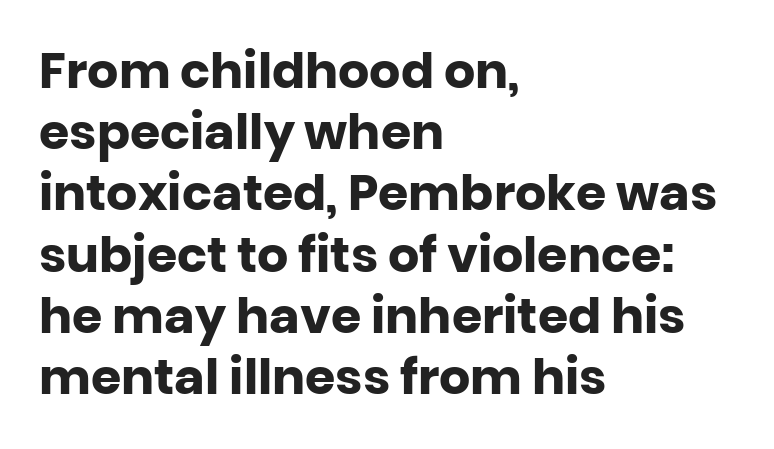
{"serif": "no", "italic": "no", "bold": "yes", "weight": "heavy", "width": "normal", "stroke_contrast": "low", "x_height": "large", "monospaced": "no", "underline": "no", "align": "left", "line_spacing": "normal", "line_spacing_ratio": 1.25, "letter_spacing": "normal", "letter_spacing_em": 0.0, "glyph_px": 49}
